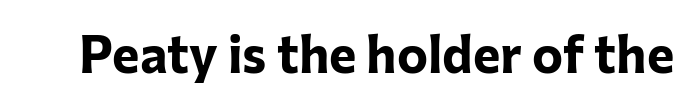
The face used here is rendered with its standard letterfit. Does the weight exceed regular? Yes, all the way to bold. Do the characters align in a grid? No, the font is proportional. Designer's note — italics off, roman on. Observe the absence of serifs on each vertical stroke in this sample. Plain, unruled lines of type.
